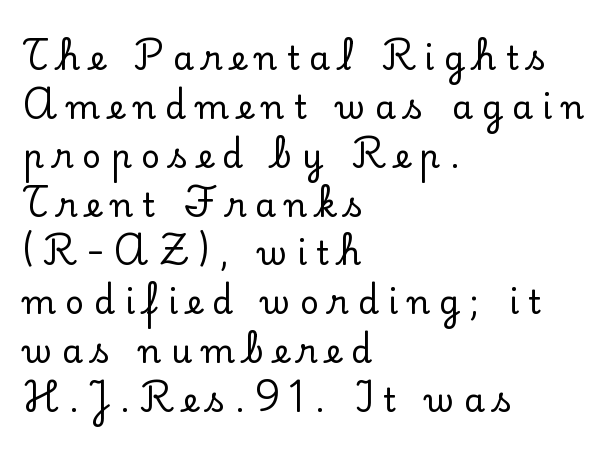
Each line starts at the same left margin while the right side varies. Does the lettering tilt? It doesn't — this is upright. Looks like regular typesetting: each glyph gets only the width it needs. This rendering widens character spacing well past its baseline value. Underline: absent.
